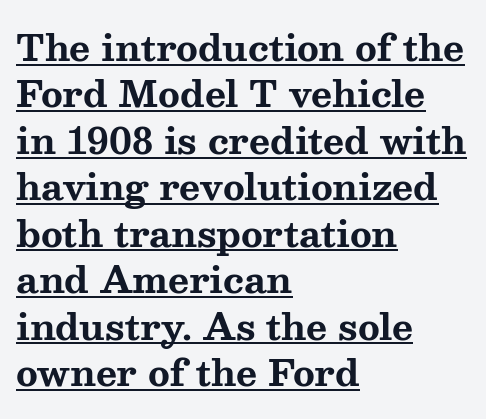
Q: Is the text bold? A: Yes.
Q: Is the text italic (slanted)? A: No, it is upright.
Q: Is the typeface a serif or a sans-serif typeface? A: Serif.
Q: Is the text underlined? A: Yes.
Q: How is the paragraph aligned? A: Left-aligned.
Q: Is the spacing between letters normal or unusually wide? A: Normal.
Q: Is the spacing between lines tight, normal or loose? A: Normal.
Q: Width (condensed, normal, or wide)? A: Wide.
Q: Stroke contrast? A: Medium.
Q: x-height? A: Medium.
Q: Monospaced? A: No.
